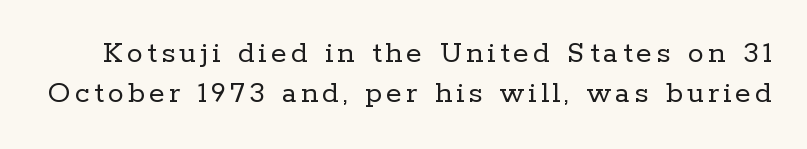
The image shows 32 px regular-weight serif type, upright; set normal line spacing (1.26x), not underlined; low stroke contrast and a medium x-height.
